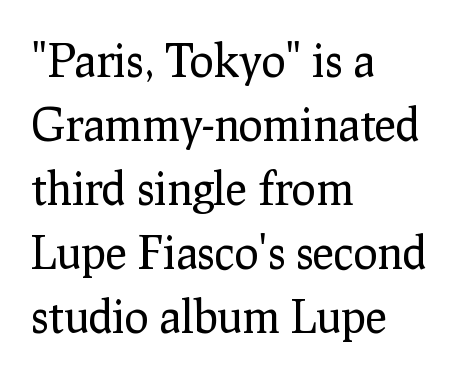
The image shows 45 px regular-weight serif type, upright; set left-aligned, normal line spacing (1.42x), normal letter spacing, not underlined; low stroke contrast and a medium x-height.
